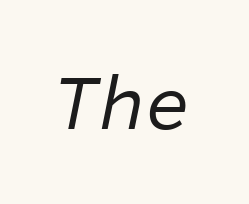
{"italic": "yes", "lean": "right", "slant_degrees": 11, "bold": "no", "weight": "regular", "width": "normal", "stroke_contrast": "low", "x_height": "medium", "monospaced": "yes", "underline": "no", "letter_spacing": "normal", "letter_spacing_em": 0.0, "glyph_px": 77}
